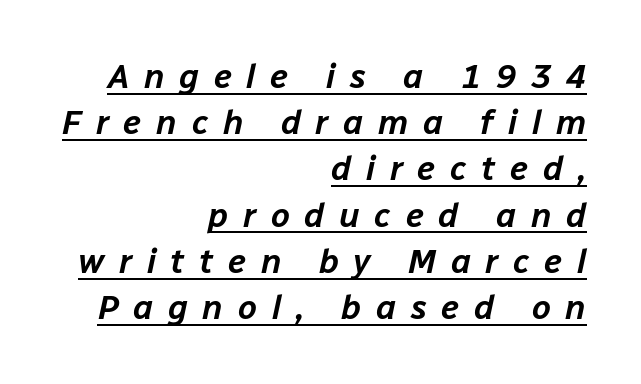
The image shows 34 px text type, italic (leaning right); set right-aligned, normal line spacing (1.36x), unusually wide letter spacing (+0.43 em), underlined; low stroke contrast and a medium x-height.
